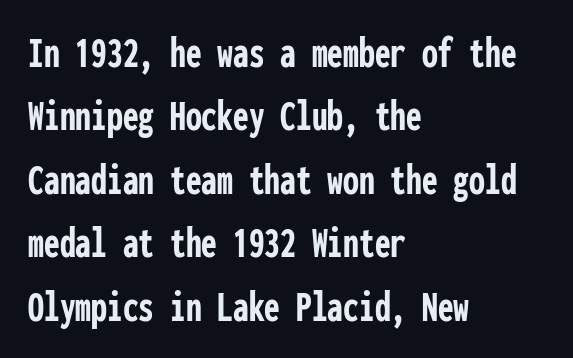
Q: Is the text bold? A: Yes.
Q: Is the text italic (slanted)? A: No, it is upright.
Q: Is the typeface a serif or a sans-serif typeface? A: Sans-serif.
Q: Is the text underlined? A: No.
Q: How is the paragraph aligned? A: Left-aligned.
Q: Is the spacing between letters normal or unusually wide? A: Normal.
Q: Is the spacing between lines tight, normal or loose? A: Normal.
Q: Width (condensed, normal, or wide)? A: Condensed.
Q: Stroke contrast? A: Low.
Q: x-height? A: Medium.
Q: Monospaced? A: Yes.
